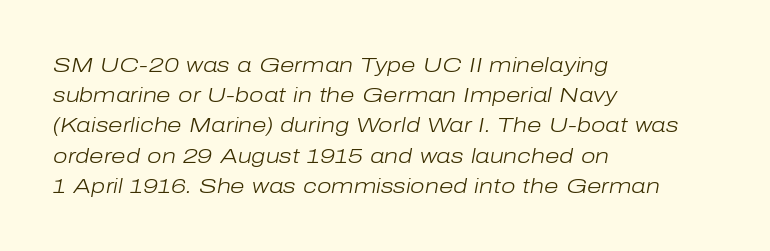
Q: Is the text bold? A: No.
Q: Is the text italic (slanted)? A: Yes, it leans right by about 10 degrees.
Q: Is the text underlined? A: No.
Q: How is the paragraph aligned? A: Left-aligned.
Q: Is the spacing between letters normal or unusually wide? A: Normal.
Q: Is the spacing between lines tight, normal or loose? A: Normal.
